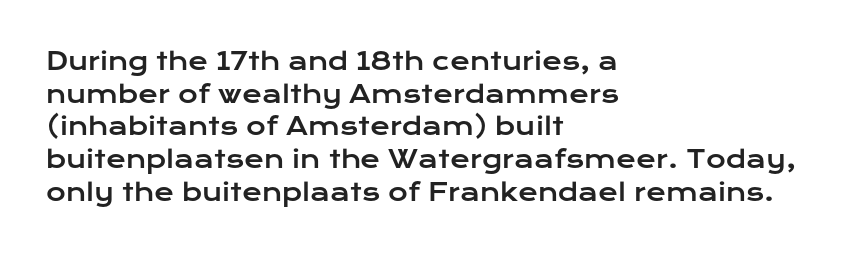
{"italic": "no", "underline": "no", "align": "left", "line_spacing": "normal", "line_spacing_ratio": 1.36, "letter_spacing": "normal", "letter_spacing_em": 0.0, "glyph_px": 24}
